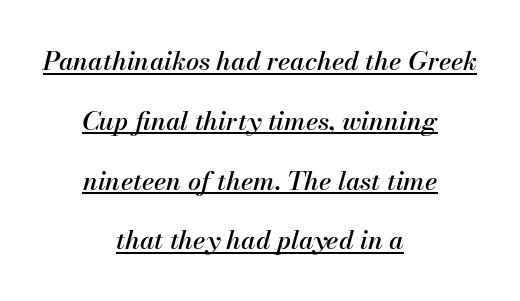
The image shows 26 px text type, italic (leaning right); set centered, loose line spacing (2.3x), normal letter spacing, underlined.
